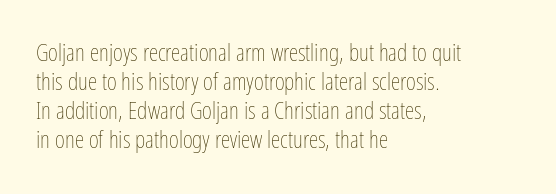
The strokes carry an ordinary text weight at most. Default kerning and tracking; the words read as compact shapes. The gap between lines stays unmarked. Does the lettering tilt? It doesn't — this is upright.
